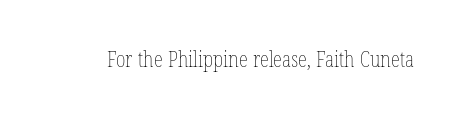
{"italic": "no", "bold": "no", "underline": "no", "letter_spacing": "normal", "letter_spacing_em": 0.0, "glyph_px": 21}
